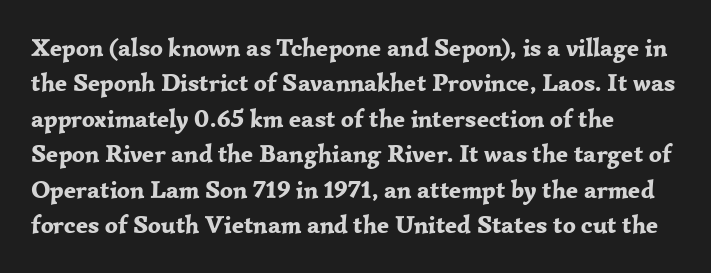
{"italic": "no", "bold": "yes", "underline": "no", "align": "left", "line_spacing": "normal", "line_spacing_ratio": 1.42, "letter_spacing": "normal", "letter_spacing_em": 0.0, "glyph_px": 25}
